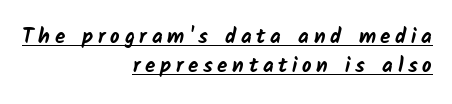
Q: Is the text bold? A: Yes.
Q: Is the text underlined? A: Yes.
Q: How is the paragraph aligned? A: Right-aligned.
Q: Is the spacing between letters normal or unusually wide? A: Unusually wide.
Q: Is the spacing between lines tight, normal or loose? A: Normal.
